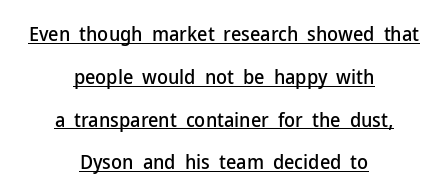
The image shows 20 px text type, upright; set centered, loose line spacing (2.14x), normal letter spacing, underlined.
